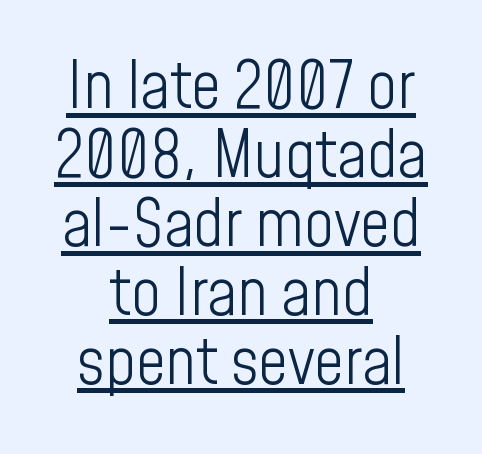
The image shows 65 px light, condensed sans-serif type, upright; set centered, tight line spacing (1.06x), normal letter spacing, underlined; low stroke contrast and a medium x-height.
